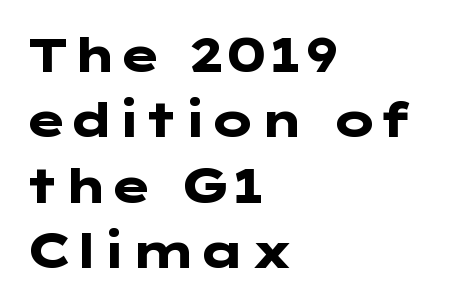
{"serif": "no", "italic": "no", "bold": "yes", "weight": "heavy", "width": "wide", "stroke_contrast": "low", "x_height": "medium", "underline": "no", "align": "left", "line_spacing": "normal", "line_spacing_ratio": 1.39, "letter_spacing": "normal", "letter_spacing_em": 0.0, "glyph_px": 47}
